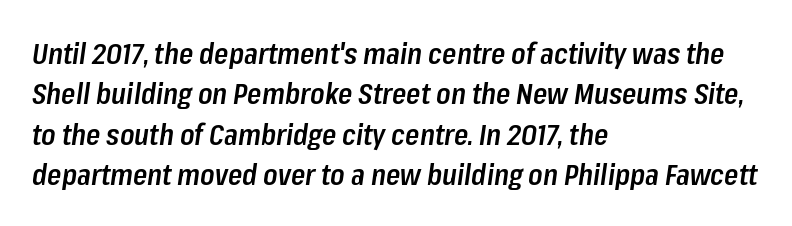
The image shows 29 px semibold, condensed type, italic (leaning right); set left-aligned, normal line spacing (1.39x), normal letter spacing, not underlined; low stroke contrast and a medium x-height.
